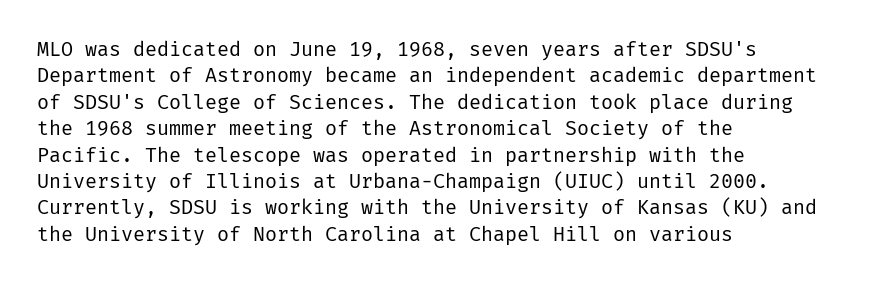
The image shows 20 px text type, upright; set left-aligned, normal line spacing (1.32x), normal letter spacing, not underlined.
